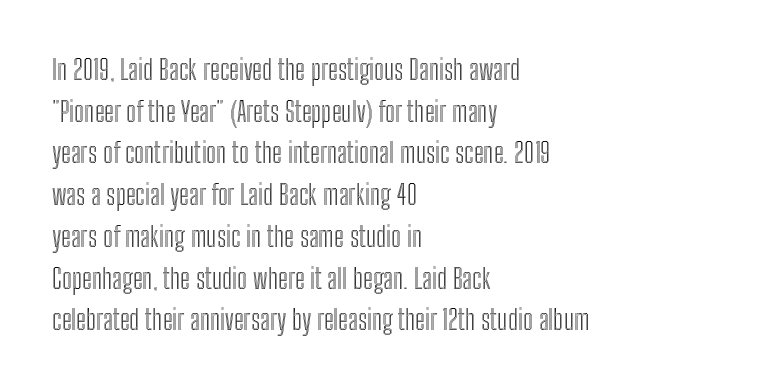
{"italic": "no", "width": "condensed", "x_height": "medium", "monospaced": "no", "underline": "no", "align": "left", "line_spacing": "normal", "line_spacing_ratio": 1.49, "letter_spacing": "normal", "letter_spacing_em": 0.0, "glyph_px": 28}
